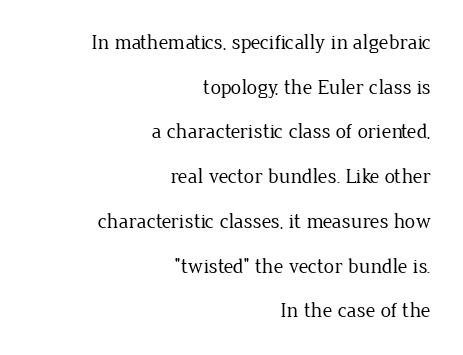
Q: Is the text bold? A: No.
Q: Is the text italic (slanted)? A: No, it is upright.
Q: Is the text underlined? A: No.
Q: How is the paragraph aligned? A: Right-aligned.
Q: Is the spacing between letters normal or unusually wide? A: Normal.
Q: Is the spacing between lines tight, normal or loose? A: Loose.
